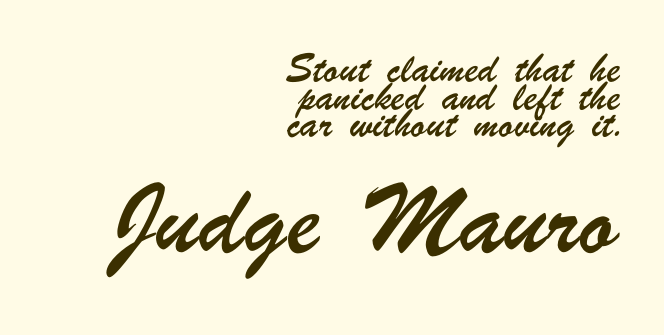
Q: Is the typeface a serif or a sans-serif typeface? A: Sans-serif.
Q: Is the text underlined? A: No.
Q: How is the paragraph aligned? A: Right-aligned.
Q: Is the spacing between letters normal or unusually wide? A: Normal.
Q: Is the spacing between lines tight, normal or loose? A: Normal.
Q: Which block of text is set in a larger size, the first (top) or the second (bottom)? A: The second (bottom) one.
Q: Width (condensed, normal, or wide)? A: Condensed.
Q: Stroke contrast? A: Low.
Q: x-height? A: Small.
Q: Monospaced? A: No.
